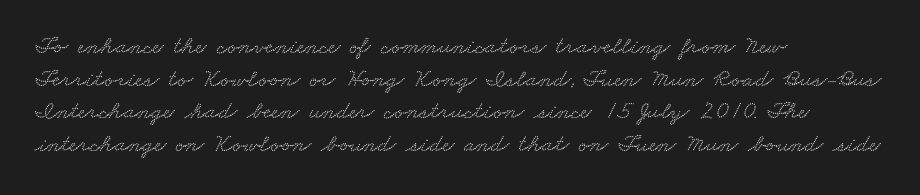
Letters rest on an invisible, unmarked baseline. How would I describe the line gaps? Plain and ordinary. The setting favours the left margin, as ordinary paragraphs usually do. Tracking value appears to be zero — textbook default spacing.
